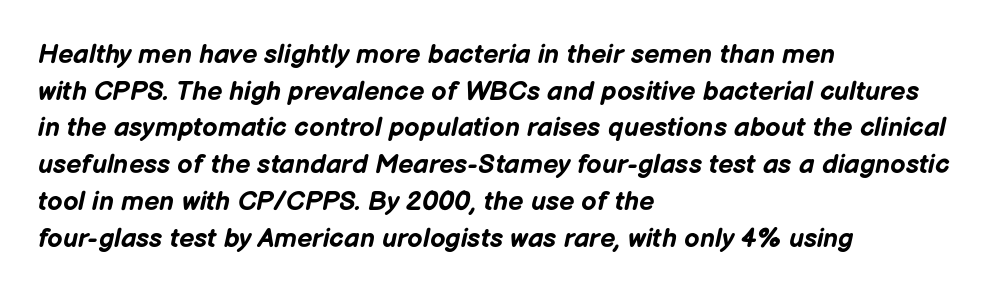
{"italic": "yes", "lean": "right", "slant_degrees": 12, "bold": "yes", "underline": "no", "align": "left", "line_spacing": "normal", "line_spacing_ratio": 1.36, "letter_spacing": "normal", "letter_spacing_em": 0.0, "glyph_px": 27}
